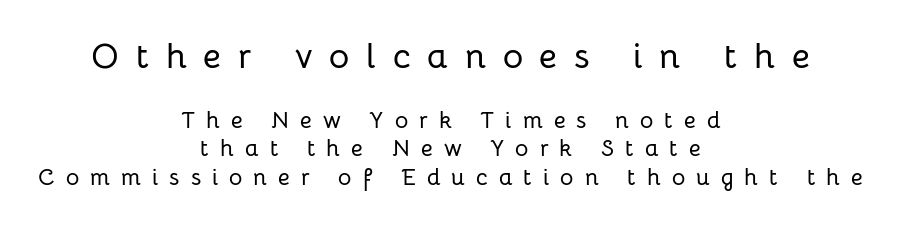
{"serif": "no", "italic": "no", "width": "normal", "stroke_contrast": "low", "x_height": "medium", "monospaced": "no", "underline": "no", "align": "center", "line_spacing_ratio": 1.23, "letter_spacing": "wide", "letter_spacing_em": 0.48, "larger_block": "first", "size_ratio": 1.52, "glyph_px": 35}
